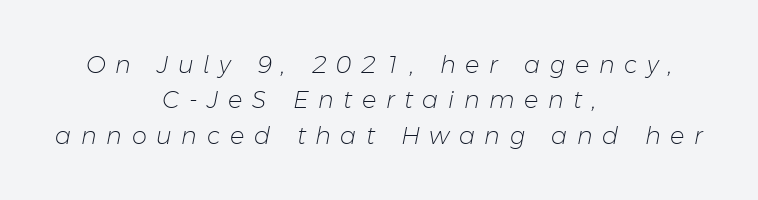
Just letters on the line, the space beneath them empty. Quick note: interline space is typical. The lettering tilts uniformly, giving the passage an italic look. Notice how the passage keeps no hard edge, just a central spine. Unbolded letterforms with no extra heft.
